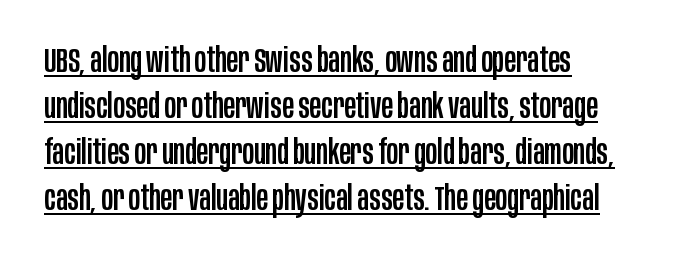
The image shows 35 px condensed sans-serif type, upright; set left-aligned, normal line spacing (1.31x), normal letter spacing, underlined; low stroke contrast and a large x-height.
